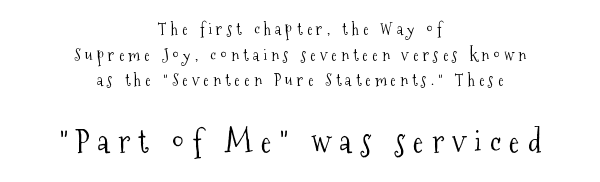
The image shows 31 px light, condensed serif type, upright; set centered, normal line spacing (1.6x), unusually wide letter spacing (+0.27 em), not underlined; the second (bottom) block is 1.94x larger; medium stroke contrast and a medium x-height.
